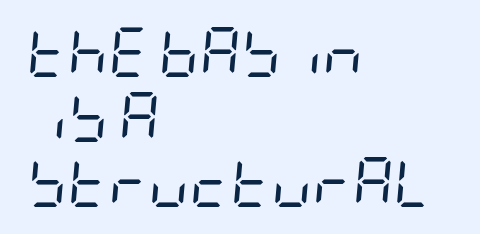
Q: Is the text bold? A: No.
Q: Is the text italic (slanted)? A: Yes, it leans right by about 5 degrees.
Q: Is the text underlined? A: No.
Q: How is the paragraph aligned? A: Left-aligned.
Q: Is the spacing between letters normal or unusually wide? A: Normal.
Q: Is the spacing between lines tight, normal or loose? A: Normal.
Q: Width (condensed, normal, or wide)? A: Condensed.
Q: Stroke contrast? A: Low.
Q: x-height? A: Large.
